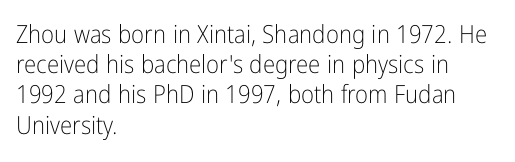
{"italic": "no", "bold": "no", "underline": "no", "align": "left", "line_spacing_ratio": 1.21, "letter_spacing": "normal", "letter_spacing_em": 0.0, "glyph_px": 25}
